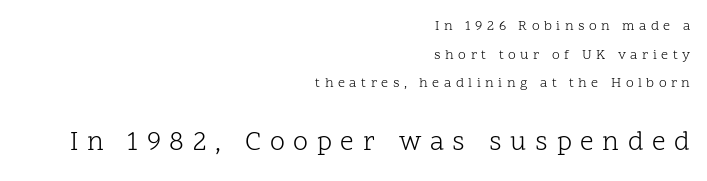
The image shows 27 px text type, upright; set right-aligned, loose line spacing (2.04x), unusually wide letter spacing (+0.32 em), not underlined; the second (bottom) block is 1.93x larger.
